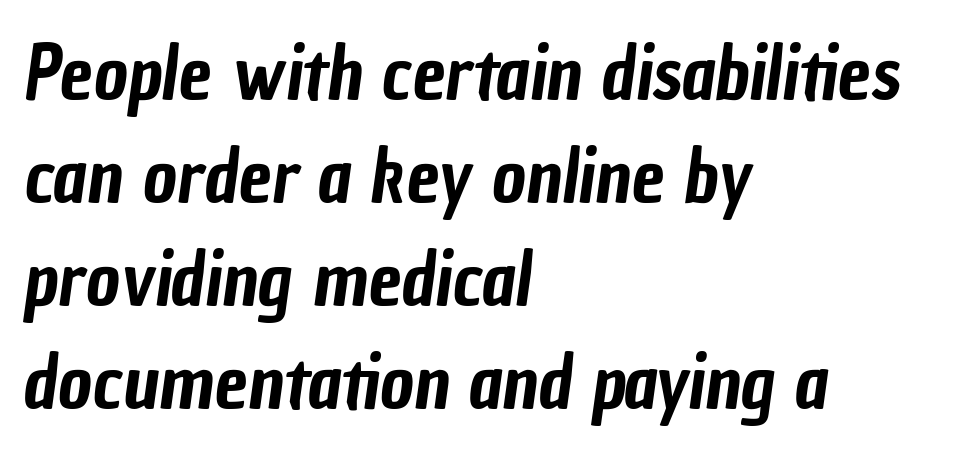
{"serif": "no", "width": "condensed", "stroke_contrast": "low", "x_height": "medium", "monospaced": "no", "underline": "no", "align": "left", "line_spacing": "normal", "line_spacing_ratio": 1.39, "letter_spacing": "normal", "letter_spacing_em": 0.0, "glyph_px": 74}
